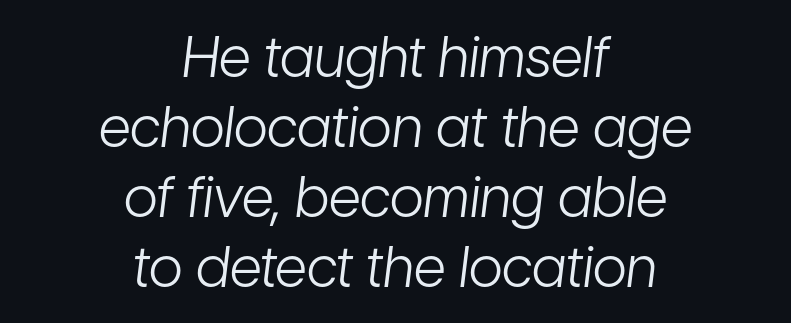
{"italic": "yes", "lean": "right", "slant_degrees": 7, "bold": "no", "weight": "light", "width": "condensed", "stroke_contrast": "low", "x_height": "medium", "monospaced": "no", "underline": "no", "align": "center", "line_spacing": "normal", "line_spacing_ratio": 1.25, "letter_spacing": "normal", "letter_spacing_em": 0.0, "glyph_px": 56}
